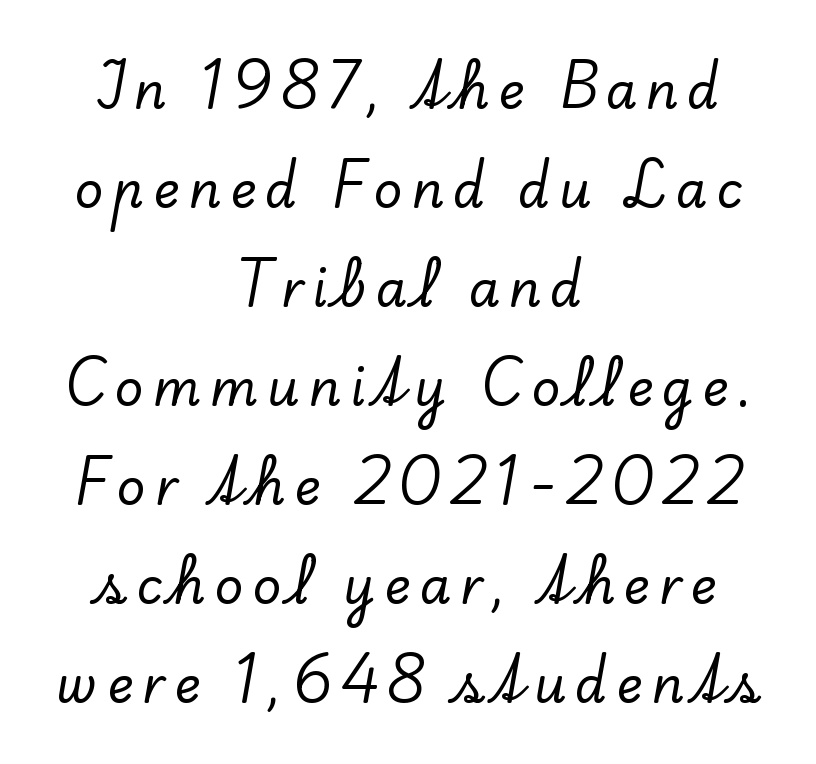
Notice the wide empty band between every row — that's loose leading. This sample has the flowing, uneven cadence of proportional lettering. Classification — serif.
